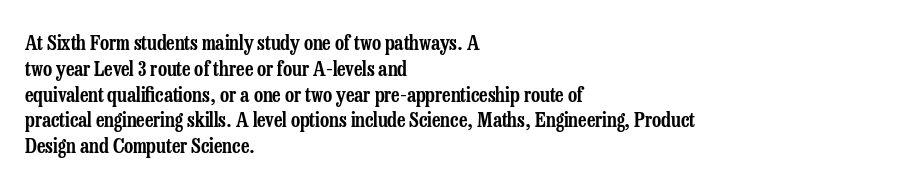
The image shows 20 px text type, upright; set left-aligned, normal line spacing (1.29x), normal letter spacing, not underlined.
